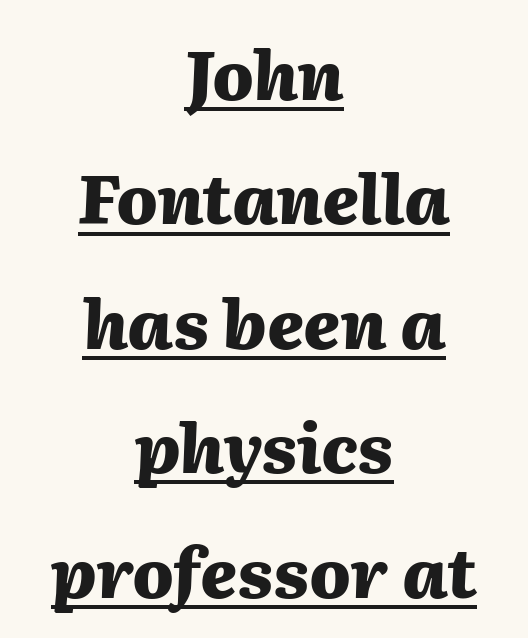
Q: Is the text bold? A: Yes.
Q: Is the text italic (slanted)? A: Yes, it leans right by about 2 degrees.
Q: Is the text underlined? A: Yes.
Q: How is the paragraph aligned? A: Centered.
Q: Is the spacing between letters normal or unusually wide? A: Normal.
Q: Width (condensed, normal, or wide)? A: Normal.
Q: Stroke contrast? A: Medium.
Q: x-height? A: Medium.
Q: Monospaced? A: No.
